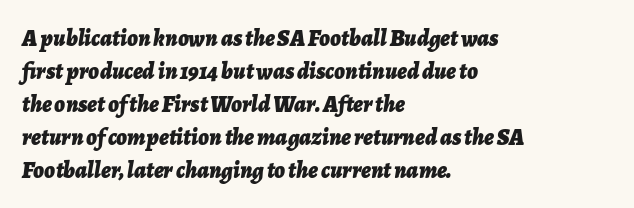
{"italic": "yes", "lean": "right", "slant_degrees": 7, "bold": "yes", "underline": "no", "align": "left", "line_spacing": "normal", "line_spacing_ratio": 1.43, "letter_spacing": "normal", "letter_spacing_em": 0.0, "glyph_px": 23}
